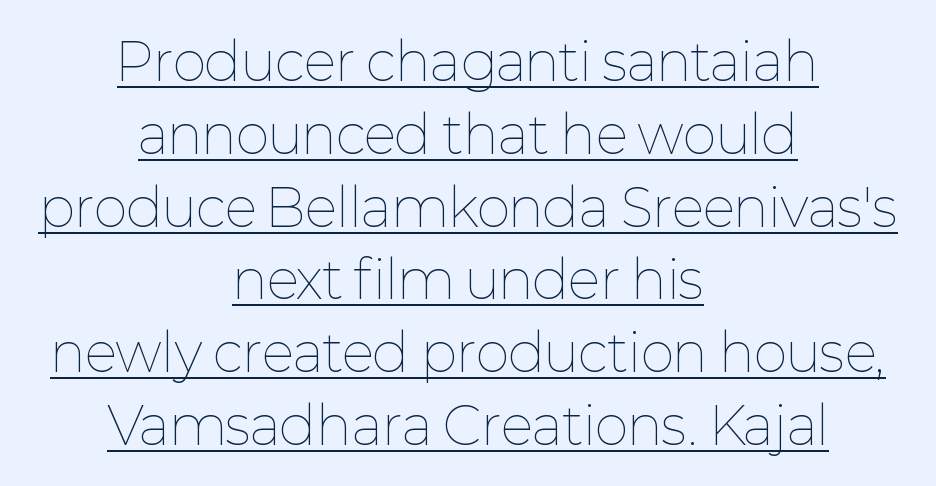
{"italic": "no", "bold": "no", "weight": "thin", "width": "normal", "stroke_contrast": "low", "x_height": "medium", "monospaced": "no", "underline": "yes", "align": "center", "line_spacing": "normal", "line_spacing_ratio": 1.4, "letter_spacing": "normal", "letter_spacing_em": 0.0, "glyph_px": 52}
